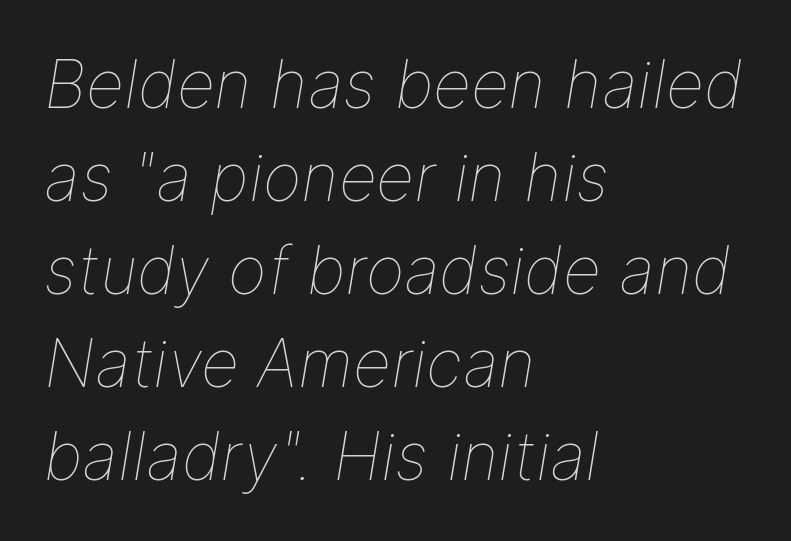
The image shows 66 px thin type, italic (leaning right); set left-aligned, normal line spacing (1.41x), normal letter spacing, not underlined; low stroke contrast and a medium x-height.
